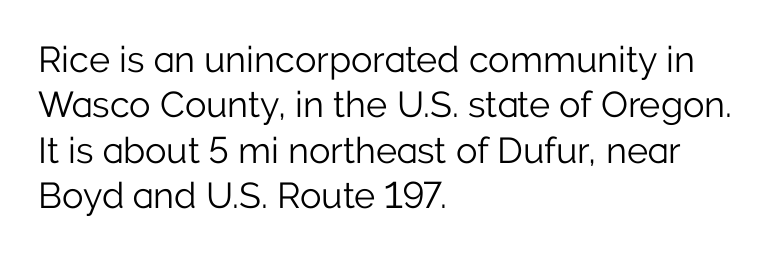
The image shows 36 px light sans-serif type, upright; set left-aligned, normal line spacing (1.26x), normal letter spacing, not underlined; low stroke contrast and a medium x-height.
